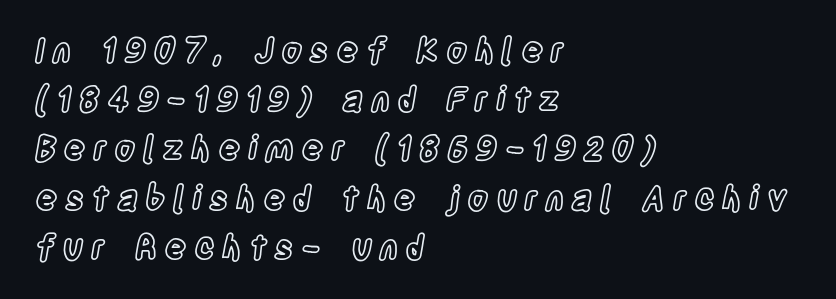
Q: Is the text italic (slanted)? A: Yes.
Q: Is the text underlined? A: No.
Q: How is the paragraph aligned? A: Left-aligned.
Q: Is the spacing between letters normal or unusually wide? A: Unusually wide.
Q: Is the spacing between lines tight, normal or loose? A: Normal.
Q: Width (condensed, normal, or wide)? A: Condensed.
Q: x-height? A: Large.
Q: Monospaced? A: No.
